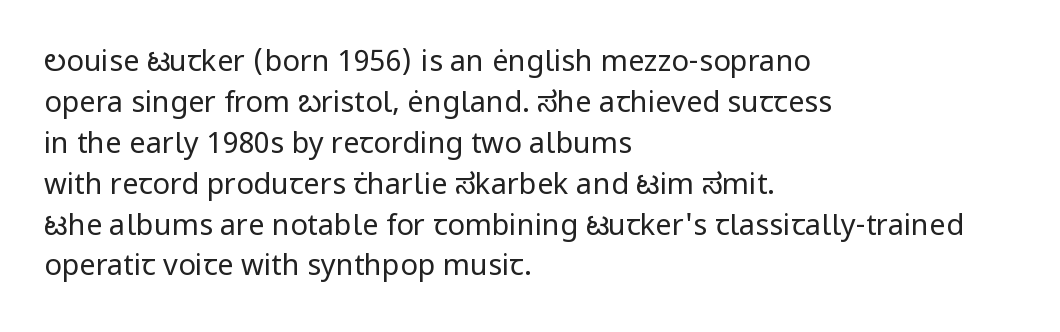
Q: Is the text bold? A: No.
Q: Is the text italic (slanted)? A: No, it is upright.
Q: Is the typeface a serif or a sans-serif typeface? A: Sans-serif.
Q: Is the text underlined? A: No.
Q: How is the paragraph aligned? A: Left-aligned.
Q: Is the spacing between letters normal or unusually wide? A: Normal.
Q: Is the spacing between lines tight, normal or loose? A: Normal.
Q: Width (condensed, normal, or wide)? A: Normal.
Q: Stroke contrast? A: Low.
Q: x-height? A: Medium.
Q: Monospaced? A: No.
